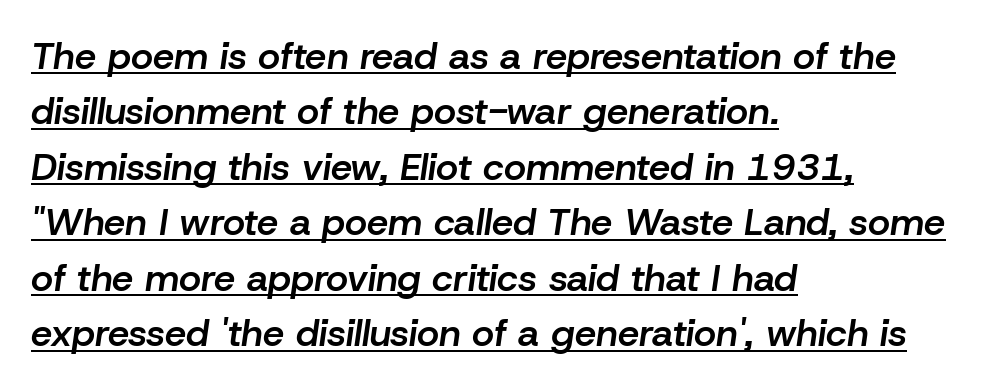
{"italic": "yes", "lean": "right", "slant_degrees": 8, "bold": "semi", "weight": "semibold", "width": "normal", "stroke_contrast": "low", "x_height": "medium", "monospaced": "no", "underline": "yes", "align": "left", "line_spacing": "normal", "line_spacing_ratio": 1.46, "letter_spacing": "normal", "letter_spacing_em": 0.0, "glyph_px": 38}
